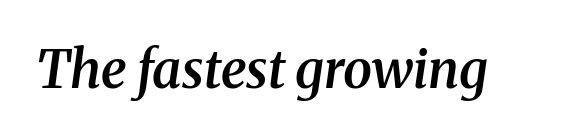
Q: Is the text bold? A: Semi-bold.
Q: Is the text italic (slanted)? A: Yes, it leans right by about 8 degrees.
Q: Is the typeface a serif or a sans-serif typeface? A: Serif.
Q: Is the text underlined? A: No.
Q: Is the spacing between letters normal or unusually wide? A: Normal.
Q: Width (condensed, normal, or wide)? A: Normal.
Q: Stroke contrast? A: Medium.
Q: x-height? A: Medium.
Q: Monospaced? A: No.
